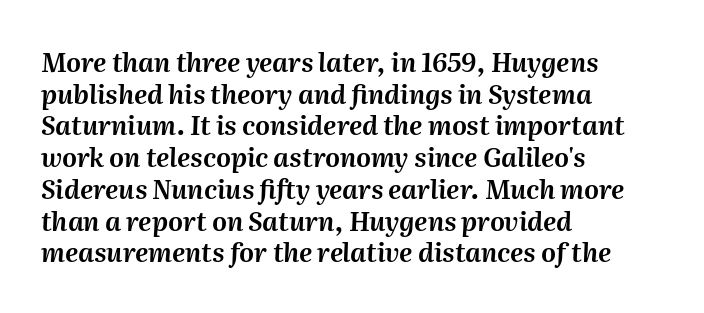
Q: Is the text italic (slanted)? A: Yes, it leans right by about 2 degrees.
Q: Is the text underlined? A: No.
Q: How is the paragraph aligned? A: Left-aligned.
Q: Is the spacing between letters normal or unusually wide? A: Normal.
